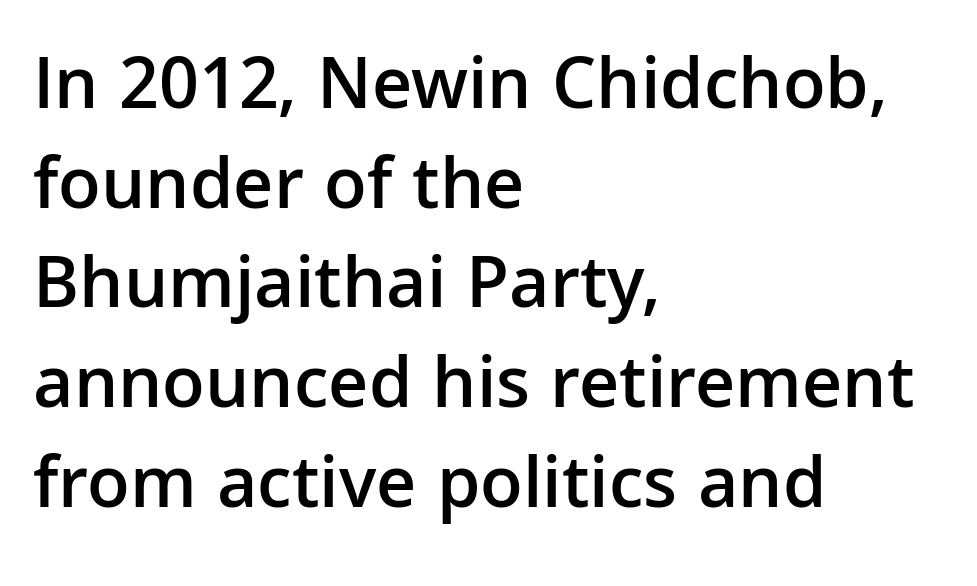
Q: Is the text bold? A: Semi-bold.
Q: Is the text italic (slanted)? A: No, it is upright.
Q: Is the typeface a serif or a sans-serif typeface? A: Sans-serif.
Q: Is the text underlined? A: No.
Q: How is the paragraph aligned? A: Left-aligned.
Q: Is the spacing between letters normal or unusually wide? A: Normal.
Q: Is the spacing between lines tight, normal or loose? A: Normal.
Q: Width (condensed, normal, or wide)? A: Normal.
Q: Stroke contrast? A: Low.
Q: x-height? A: Medium.
Q: Monospaced? A: No.
